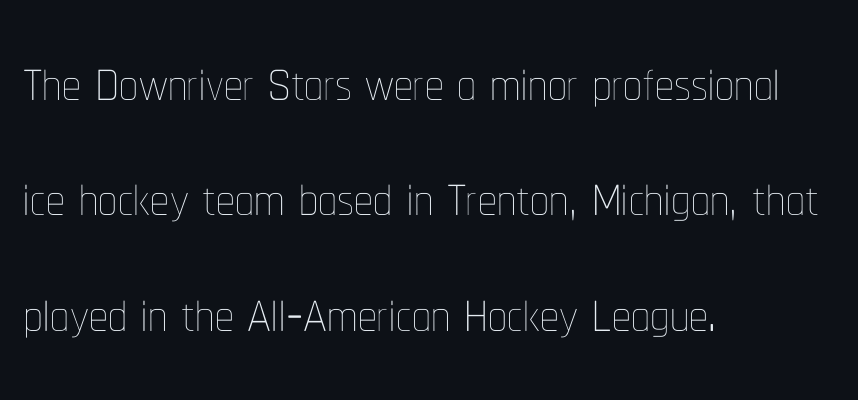
The image shows 75 px thin, condensed type, upright; set left-aligned, normal line spacing (1.54x), normal letter spacing, not underlined; low stroke contrast and a medium x-height.
